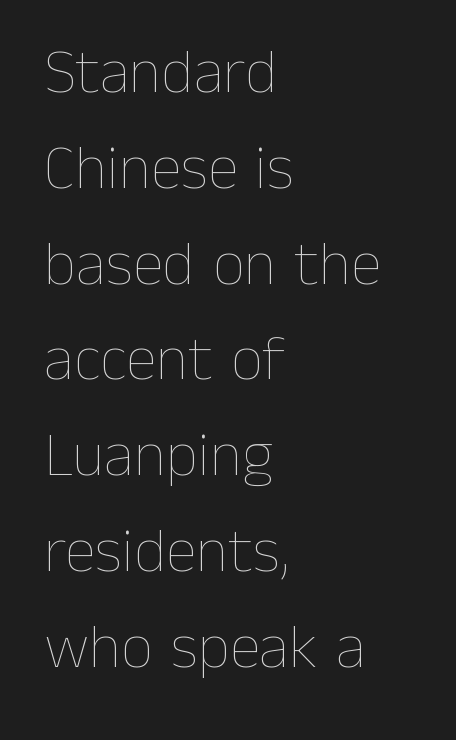
The letters advance in unequal steps, a hallmark of proportional type. Rows of type keep a routine distance in the vertical direction. Caption: multi-line text, flush left, ragged right. Stroke mass is kept to a normal reading level or below. Ordinary non-slanted type is in use.
